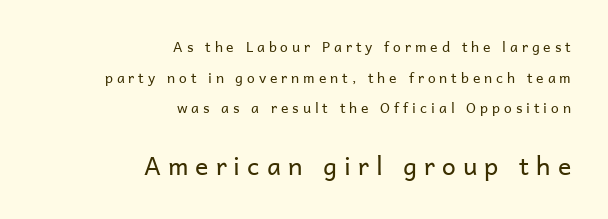
Q: Is the text bold? A: No.
Q: Is the text italic (slanted)? A: No, it is upright.
Q: Is the text underlined? A: No.
Q: How is the paragraph aligned? A: Right-aligned.
Q: Is the spacing between letters normal or unusually wide? A: Unusually wide.
Q: Is the spacing between lines tight, normal or loose? A: Loose.
Q: Which block of text is set in a larger size, the first (top) or the second (bottom)? A: The second (bottom) one.
